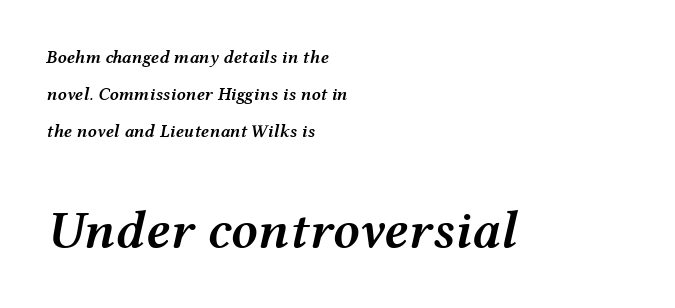
Q: Is the text bold? A: Semi-bold.
Q: Is the text italic (slanted)? A: Yes, it leans right by about 12 degrees.
Q: Is the text underlined? A: No.
Q: How is the paragraph aligned? A: Left-aligned.
Q: Is the spacing between letters normal or unusually wide? A: Normal.
Q: Is the spacing between lines tight, normal or loose? A: Loose.
Q: Which block of text is set in a larger size, the first (top) or the second (bottom)? A: The second (bottom) one.
Q: Width (condensed, normal, or wide)? A: Wide.
Q: Stroke contrast? A: Medium.
Q: x-height? A: Medium.
Q: Monospaced? A: No.
